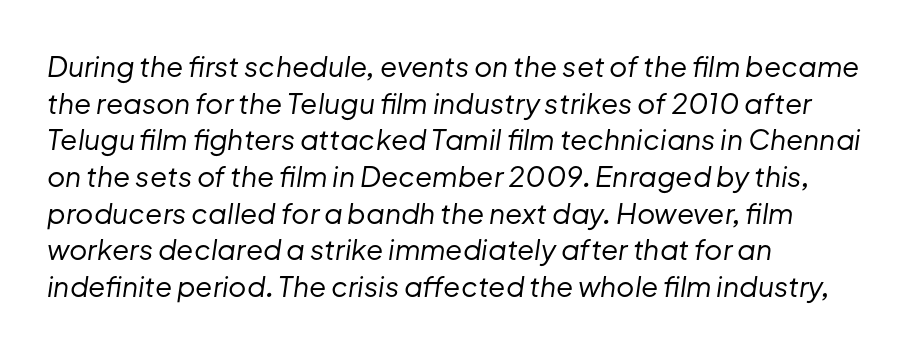
The image shows 28 px regular-weight type, italic (leaning right); set left-aligned, normal line spacing (1.31x), normal letter spacing, not underlined; low stroke contrast and a medium x-height.
